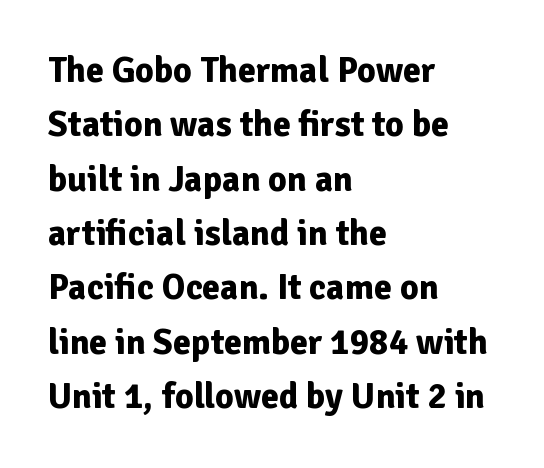
Q: Is the text bold? A: Yes.
Q: Is the text italic (slanted)? A: No, it is upright.
Q: Is the typeface a serif or a sans-serif typeface? A: Sans-serif.
Q: Is the text underlined? A: No.
Q: How is the paragraph aligned? A: Left-aligned.
Q: Is the spacing between letters normal or unusually wide? A: Normal.
Q: Is the spacing between lines tight, normal or loose? A: Normal.
Q: Width (condensed, normal, or wide)? A: Normal.
Q: Stroke contrast? A: Low.
Q: x-height? A: Medium.
Q: Monospaced? A: No.
